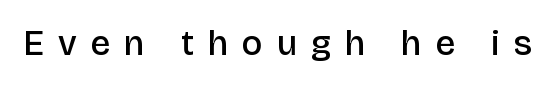
This is roman type, the default non-slanted kind. Is this a fixed-width face? No — the glyphs have proportional, varying widths. A fair bit of extra ink — the face is semibold, not bold. Underline: absent.
